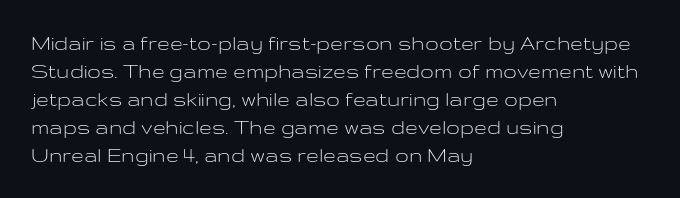
The image shows 23 px text type, upright; set left-aligned, line spacing 1.22x, normal letter spacing, not underlined.
